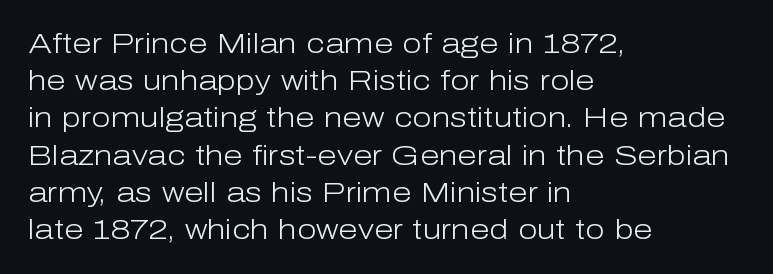
{"serif": "no", "italic": "no", "bold": "no", "weight": "light", "width": "normal", "stroke_contrast": "low", "x_height": "medium", "monospaced": "no", "underline": "no", "align": "left", "line_spacing": "normal", "line_spacing_ratio": 1.33, "letter_spacing": "normal", "letter_spacing_em": 0.0, "glyph_px": 28}
